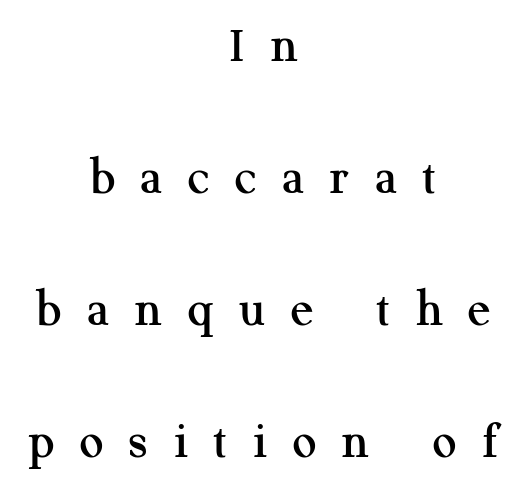
Widely set lines give the paragraph a tall, airy silhouette. You could not count columns in this text — the font is proportionally spaced. If you folded the block vertically in half, each line would mirror itself in length. This sample uses a serif face. Lines of text with bare space underneath.
